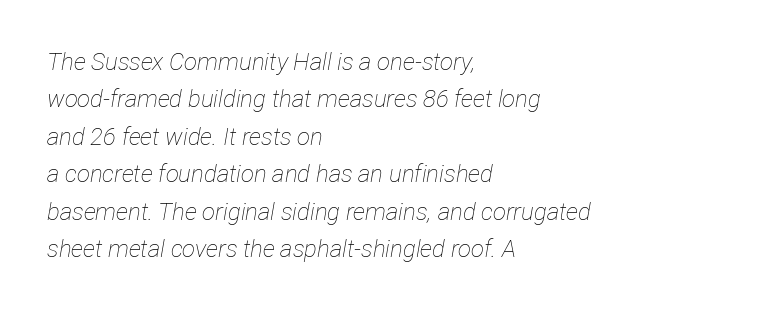
{"italic": "yes", "lean": "right", "slant_degrees": 12, "bold": "no", "underline": "no", "align": "left", "line_spacing": "normal", "line_spacing_ratio": 1.56, "letter_spacing": "normal", "letter_spacing_em": 0.0, "glyph_px": 24}
